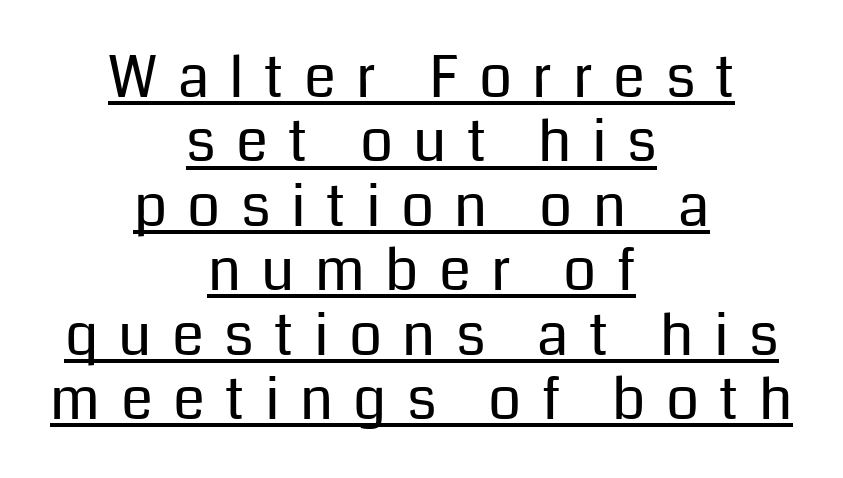
{"serif": "no", "italic": "no", "bold": "no", "weight": "regular", "width": "normal", "stroke_contrast": "low", "x_height": "medium", "monospaced": "no", "underline": "yes", "align": "center", "line_spacing": "tight", "line_spacing_ratio": 1.11, "letter_spacing": "wide", "letter_spacing_em": 0.35, "glyph_px": 58}
